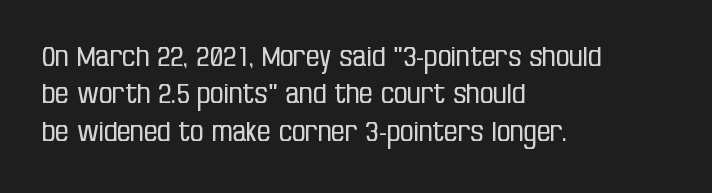
The image shows 27 px text type, upright; set left-aligned, normal line spacing (1.38x), normal letter spacing, not underlined.
